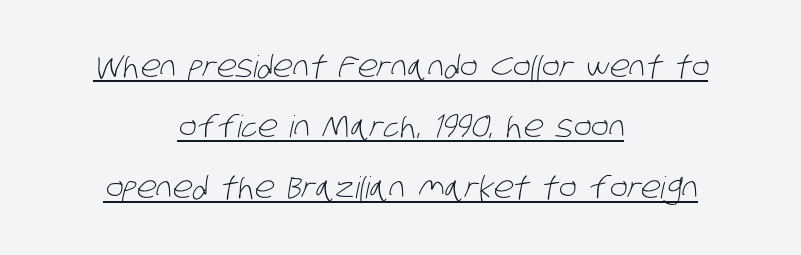
The image shows 30 px light, condensed sans-serif type; set centered, loose line spacing (2.01x), normal letter spacing, underlined; low stroke contrast and a large x-height.
